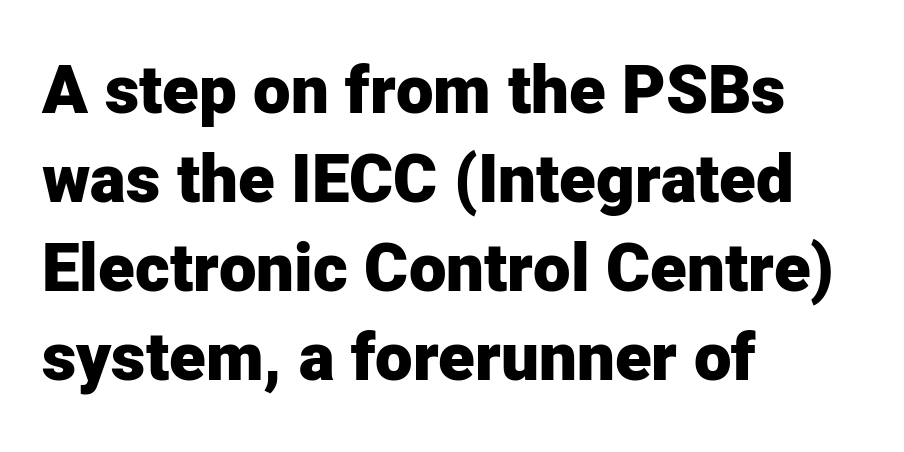
Q: Is the text bold? A: Yes.
Q: Is the text italic (slanted)? A: No, it is upright.
Q: Is the typeface a serif or a sans-serif typeface? A: Sans-serif.
Q: Is the text underlined? A: No.
Q: How is the paragraph aligned? A: Left-aligned.
Q: Is the spacing between letters normal or unusually wide? A: Normal.
Q: Is the spacing between lines tight, normal or loose? A: Normal.
Q: Width (condensed, normal, or wide)? A: Normal.
Q: Stroke contrast? A: Low.
Q: x-height? A: Medium.
Q: Monospaced? A: No.
